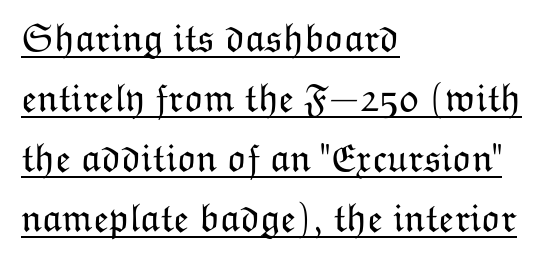
Q: Is the text bold? A: No.
Q: Is the text italic (slanted)? A: No, it is upright.
Q: Is the text underlined? A: Yes.
Q: How is the paragraph aligned? A: Left-aligned.
Q: Is the spacing between letters normal or unusually wide? A: Normal.
Q: Is the spacing between lines tight, normal or loose? A: Normal.
Q: Width (condensed, normal, or wide)? A: Normal.
Q: Stroke contrast? A: Low.
Q: x-height? A: Medium.
Q: Monospaced? A: No.
